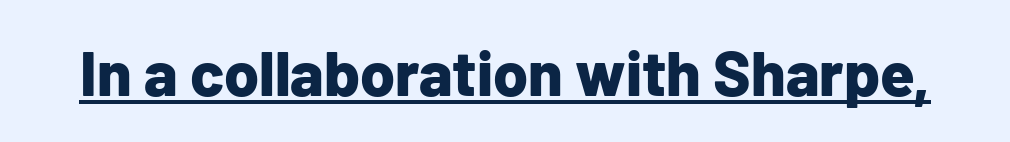
Check the space under the baseline: a stroke is drawn there. Its strokes are broad and dark, the hallmark of bold type. Characters remain perfectly vertical along every line. A typesetter would label this face a sans. You could call the tracking neutral — neither tight nor loose. Is this a fixed-width face? No — the glyphs have proportional, varying widths.
